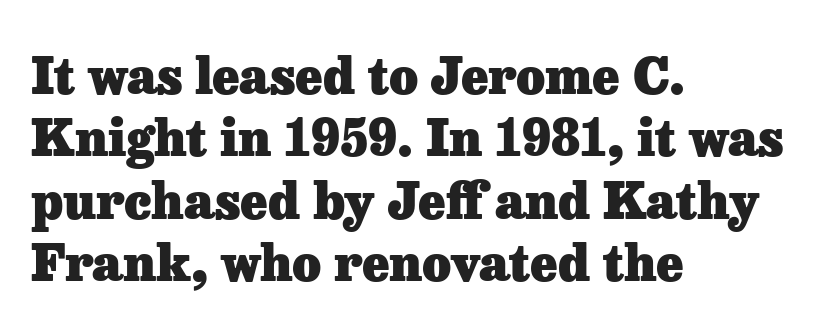
{"serif": "yes", "italic": "no", "bold": "yes", "weight": "heavy", "width": "normal", "stroke_contrast": "low", "x_height": "medium", "monospaced": "no", "underline": "no", "align": "left", "line_spacing": "normal", "line_spacing_ratio": 1.25, "letter_spacing": "normal", "letter_spacing_em": 0.0, "glyph_px": 50}
